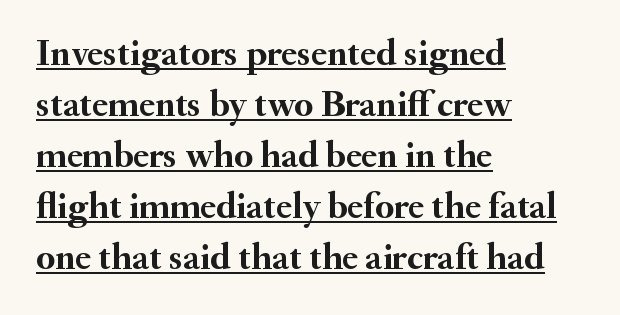
You can tell it's not italic because the verticals are truly vertical. This is serif lettering, the kind often seen in printed books. The font is running at its bold setting. The letterforms sit shoulder to shoulder at normal distance. Rows of type keep a routine distance in the vertical direction. In designer terms, the underline attribute is active on this setting.
